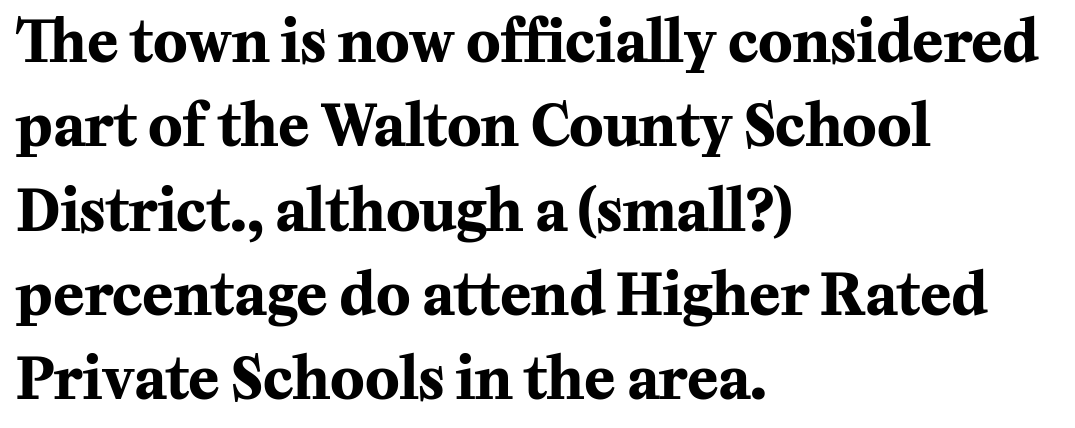
The image shows 57 px bold serif type, upright; set left-aligned, normal line spacing (1.48x), normal letter spacing, not underlined; medium stroke contrast and a medium x-height.
